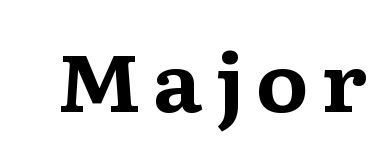
Every character sits straight up, as roman type does. Heavy, bold letterforms. The words here are not underlined. In terms of letterform style, serifs are clearly present.
